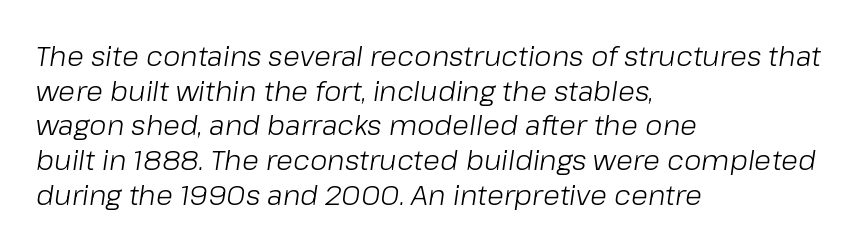
{"italic": "yes", "lean": "right", "slant_degrees": 8, "bold": "no", "weight": "light", "width": "normal", "stroke_contrast": "low", "x_height": "medium", "monospaced": "no", "underline": "no", "align": "left", "line_spacing_ratio": 1.24, "letter_spacing": "normal", "letter_spacing_em": 0.0, "glyph_px": 28}
